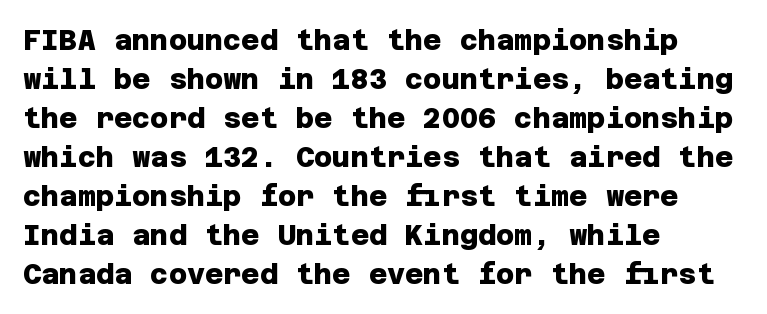
{"serif": "no", "bold": "yes", "weight": "heavy", "width": "normal", "stroke_contrast": "low", "x_height": "large", "underline": "no", "align": "left", "line_spacing": "normal", "line_spacing_ratio": 1.39, "letter_spacing": "normal", "letter_spacing_em": 0.0, "glyph_px": 28}
